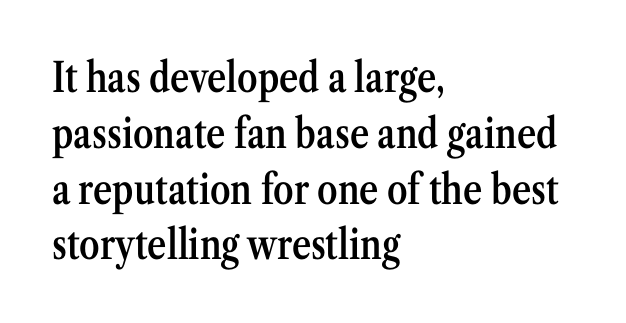
The image shows 41 px semibold, condensed serif type, upright; set left-aligned, normal line spacing (1.36x), normal letter spacing, not underlined; medium stroke contrast and a medium x-height.
